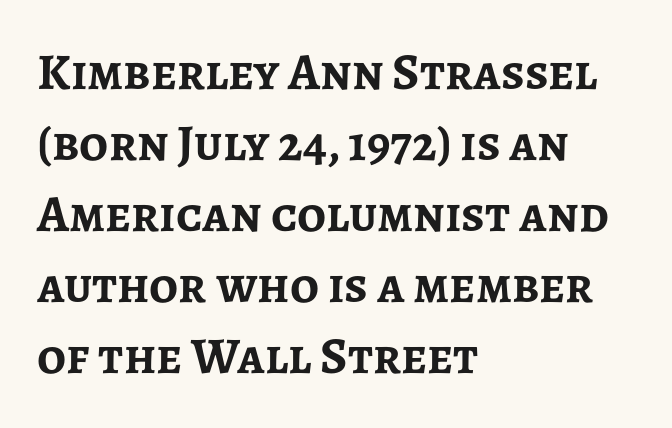
The setting favours the left margin, as ordinary paragraphs usually do. The specimen reads as upright at a glance. Each letter keeps its own natural width here, so spacing adapts to shape. The designer went with a sans here, leaving each stem footless. Only glyphs here, with clear space below each row.
